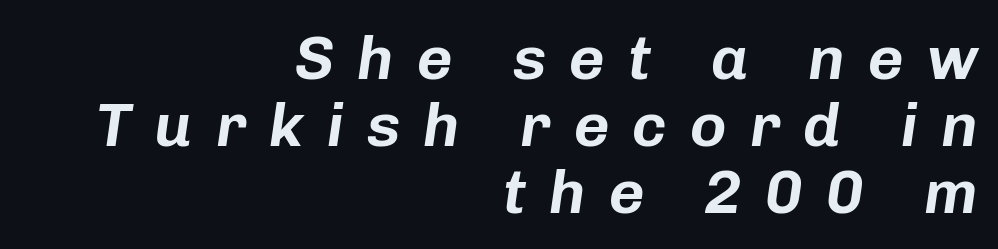
{"italic": "yes", "lean": "right", "slant_degrees": 8, "width": "normal", "stroke_contrast": "low", "x_height": "medium", "monospaced": "no", "underline": "no", "align": "right", "line_spacing": "tight", "line_spacing_ratio": 1.08, "letter_spacing": "wide", "letter_spacing_em": 0.37, "glyph_px": 62}
